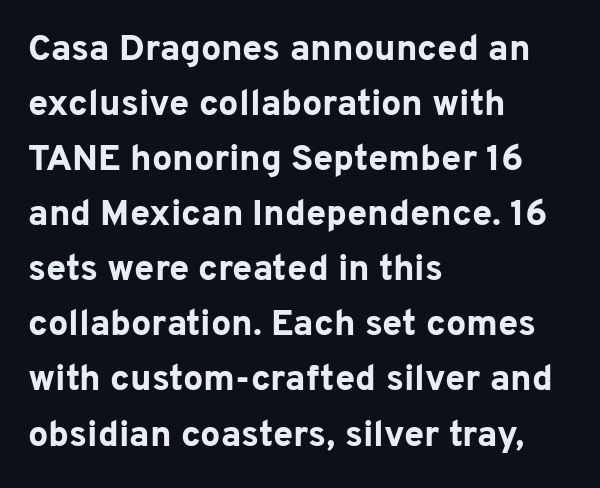
The image shows 36 px bold sans-serif type, upright; set left-aligned, normal line spacing (1.53x), normal letter spacing, not underlined; low stroke contrast and a medium x-height.
